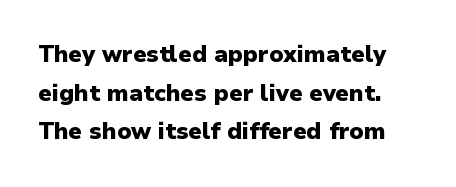
{"italic": "no", "bold": "yes", "underline": "no", "line_spacing": "normal", "line_spacing_ratio": 1.68, "letter_spacing": "normal", "letter_spacing_em": 0.0, "glyph_px": 23}
